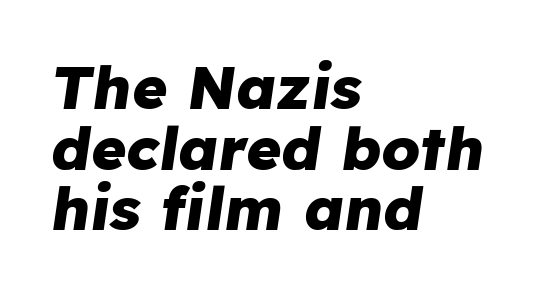
{"italic": "yes", "lean": "right", "slant_degrees": 8, "bold": "yes", "weight": "heavy", "width": "normal", "stroke_contrast": "low", "x_height": "medium", "monospaced": "no", "underline": "no", "align": "left", "line_spacing": "tight", "line_spacing_ratio": 1.01, "letter_spacing": "normal", "letter_spacing_em": 0.0, "glyph_px": 60}
